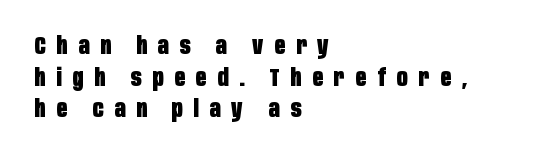
The image shows 24 px bold type, upright; set left-aligned, normal line spacing (1.32x), unusually wide letter spacing (+0.45 em), not underlined.
